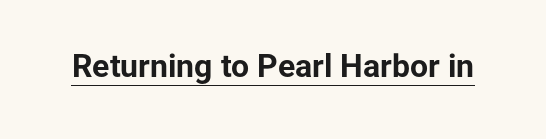
{"serif": "no", "italic": "no", "bold": "yes", "weight": "bold", "width": "normal", "stroke_contrast": "low", "x_height": "medium", "monospaced": "no", "underline": "yes", "letter_spacing": "normal", "letter_spacing_em": 0.0, "glyph_px": 32}
